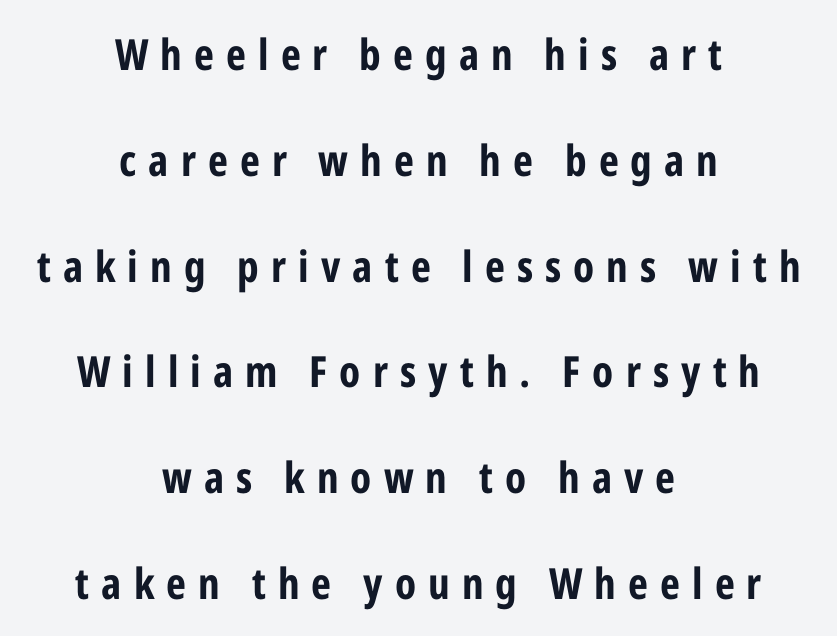
The image shows 43 px bold, condensed sans-serif type, upright; set centered, loose line spacing (2.46x), unusually wide letter spacing (+0.28 em), not underlined; low stroke contrast and a medium x-height.
